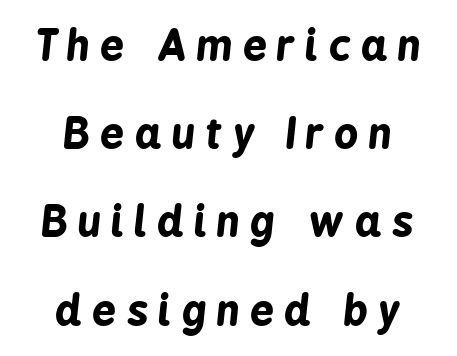
The image shows 42 px bold, condensed type, italic (leaning right); set centered, loose line spacing (2.1x), unusually wide letter spacing (+0.25 em), not underlined; low stroke contrast and a medium x-height.
